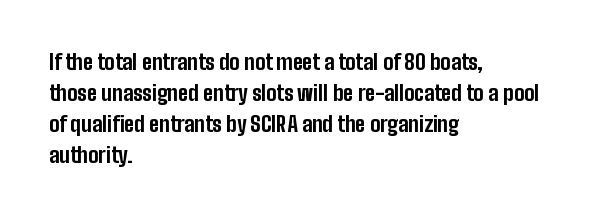
Posture: vertical. A classic flush-left, rag-right setting is used for this passage. Horizontal bands of white between lines are of average thickness. Each word holds together tightly as a unit, with standard inter-letter gaps. The font is running at its bold setting.
